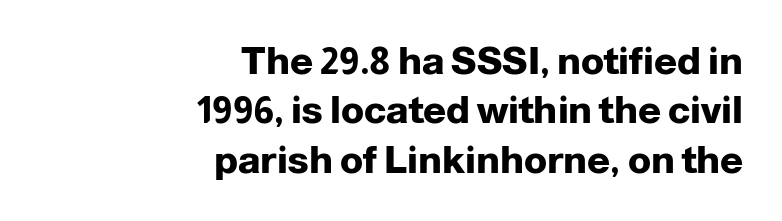
{"serif": "no", "italic": "no", "bold": "yes", "weight": "heavy", "width": "normal", "stroke_contrast": "low", "x_height": "medium", "monospaced": "no", "underline": "no", "align": "right", "line_spacing": "normal", "line_spacing_ratio": 1.3, "letter_spacing": "normal", "letter_spacing_em": 0.0, "glyph_px": 38}
